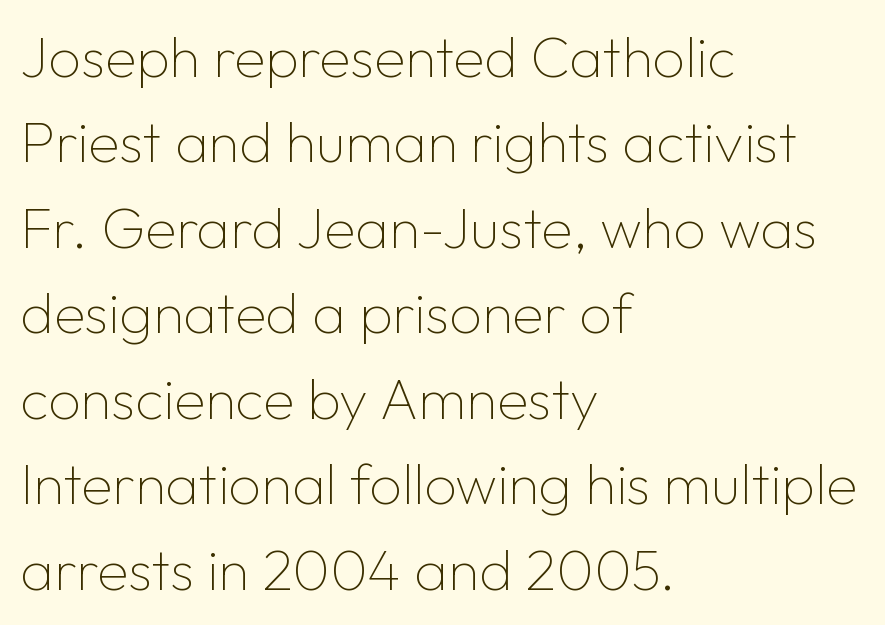
{"serif": "no", "italic": "no", "bold": "no", "weight": "thin", "width": "normal", "stroke_contrast": "low", "x_height": "medium", "monospaced": "no", "underline": "no", "align": "left", "line_spacing": "normal", "line_spacing_ratio": 1.5, "letter_spacing": "normal", "letter_spacing_em": 0.0, "glyph_px": 57}
